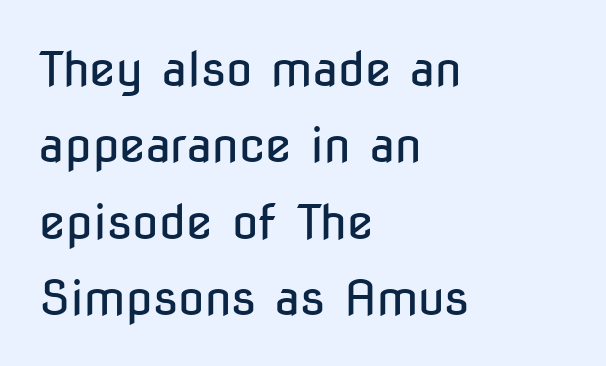
The image shows 48 px regular-weight, condensed sans-serif type, upright; set left-aligned, normal line spacing (1.59x), normal letter spacing, not underlined; low stroke contrast and a medium x-height.
